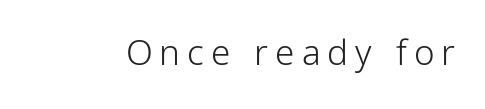
Q: Is the text bold? A: No.
Q: Is the text italic (slanted)? A: No, it is upright.
Q: Is the typeface a serif or a sans-serif typeface? A: Sans-serif.
Q: Is the text underlined? A: No.
Q: Is the spacing between letters normal or unusually wide? A: Unusually wide.
Q: Width (condensed, normal, or wide)? A: Condensed.
Q: Stroke contrast? A: Low.
Q: x-height? A: Medium.
Q: Monospaced? A: No.
